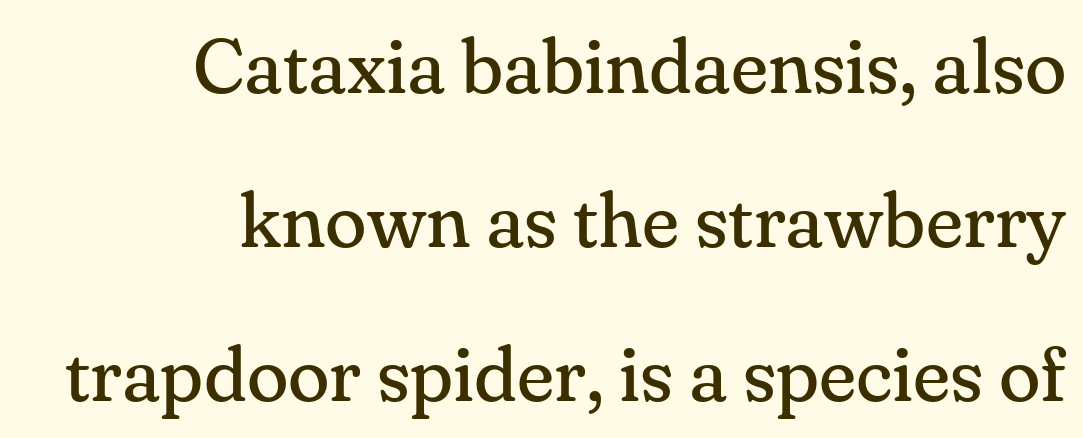
Q: Is the text bold? A: No.
Q: Is the text italic (slanted)? A: No, it is upright.
Q: Is the typeface a serif or a sans-serif typeface? A: Serif.
Q: Is the text underlined? A: No.
Q: How is the paragraph aligned? A: Right-aligned.
Q: Is the spacing between letters normal or unusually wide? A: Normal.
Q: Is the spacing between lines tight, normal or loose? A: Loose.
Q: Width (condensed, normal, or wide)? A: Normal.
Q: Stroke contrast? A: Medium.
Q: x-height? A: Small.
Q: Monospaced? A: No.
